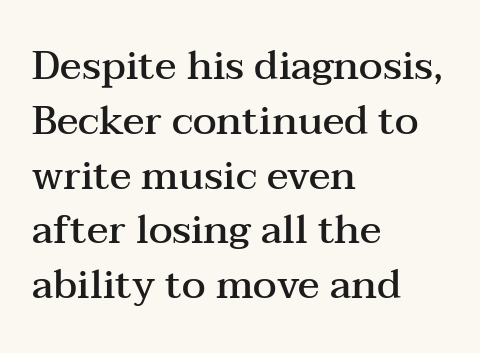
{"serif": "yes", "italic": "no", "bold": "semi", "weight": "semibold", "width": "wide", "stroke_contrast": "medium", "x_height": "medium", "monospaced": "no", "underline": "no", "align": "left", "line_spacing": "normal", "line_spacing_ratio": 1.37, "letter_spacing": "normal", "letter_spacing_em": 0.0, "glyph_px": 40}
